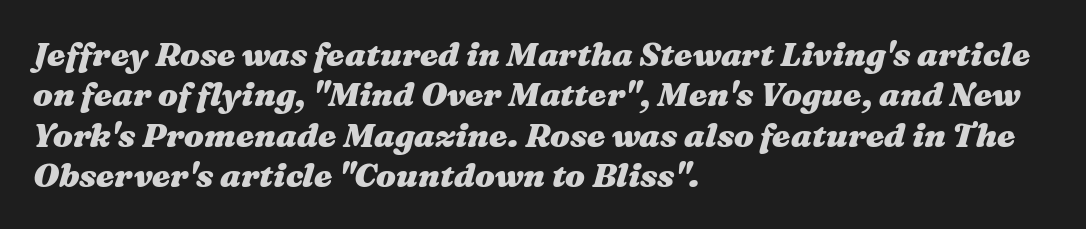
Q: Is the text bold? A: Yes.
Q: Is the text italic (slanted)? A: Yes, it leans right by about 16 degrees.
Q: Is the text underlined? A: No.
Q: How is the paragraph aligned? A: Left-aligned.
Q: Is the spacing between letters normal or unusually wide? A: Normal.
Q: Width (condensed, normal, or wide)? A: Wide.
Q: Stroke contrast? A: Medium.
Q: x-height? A: Medium.
Q: Monospaced? A: No.
